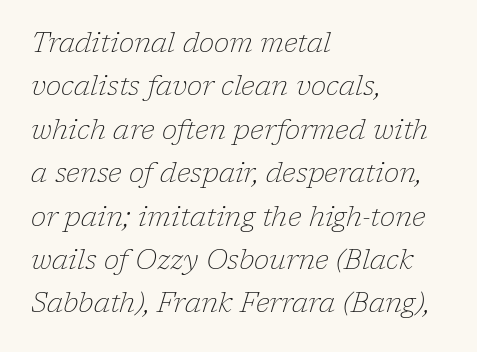
Bare-footed words on every line. The passage shown is not bold in any degree. The text carries the slant typical of an italic or oblique font. Proportional: the letters do not fall into vertical columns. Old-style or modern, the face here clearly has serifs.
